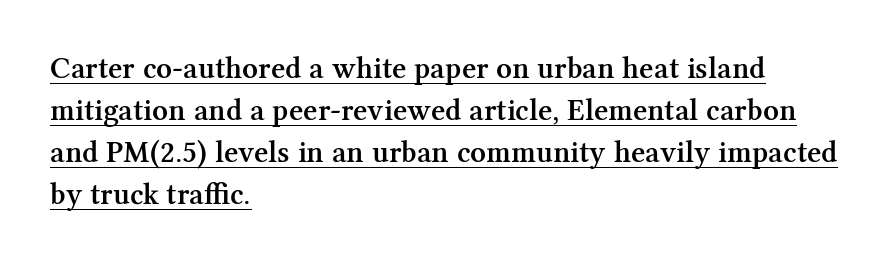
Stroke thickness is moderately raised; the sample reads as semibold. This sample uses an upright cut, with every glyph sitting square on the baseline. The setting favours the left margin, as ordinary paragraphs usually do. The letterforms sit shoulder to shoulder at normal distance. Is this a fixed-width face? No — the glyphs have proportional, varying widths. Vertically, the passage feels balanced, rows spaced as you'd expect.
